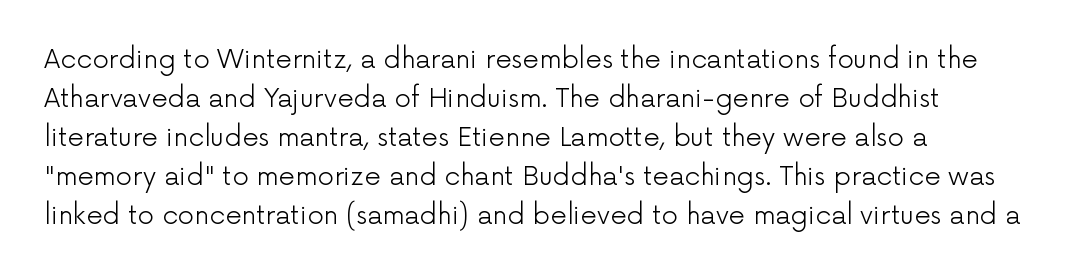
The image shows 26 px text type, upright; set left-aligned, normal line spacing (1.5x), normal letter spacing, not underlined.
